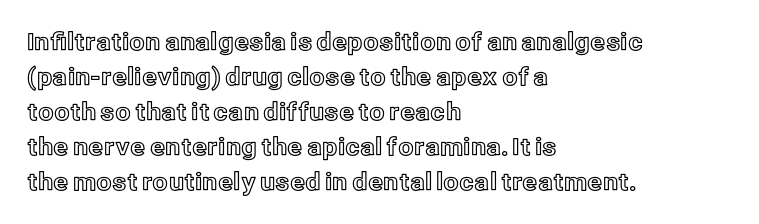
{"italic": "no", "underline": "no", "align": "left", "line_spacing": "normal", "line_spacing_ratio": 1.46, "letter_spacing": "normal", "letter_spacing_em": 0.0, "glyph_px": 24}
